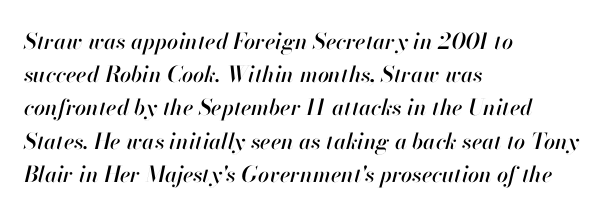
The specimen omits any rule beneath the text block's lines. Honestly, the row spacing looks completely unremarkable. Each line starts at the same left margin while the right side varies. The gaps between neighbouring characters are ordinary and unremarkable. The glyphs look as if they've been sheared to an angle.
